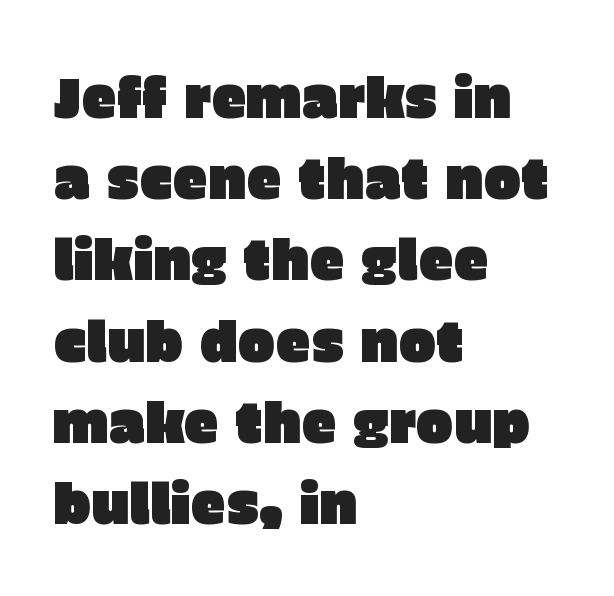
The image shows 56 px sans-serif type, upright; set left-aligned, normal line spacing (1.45x), normal letter spacing, not underlined; low stroke contrast and a large x-height.
